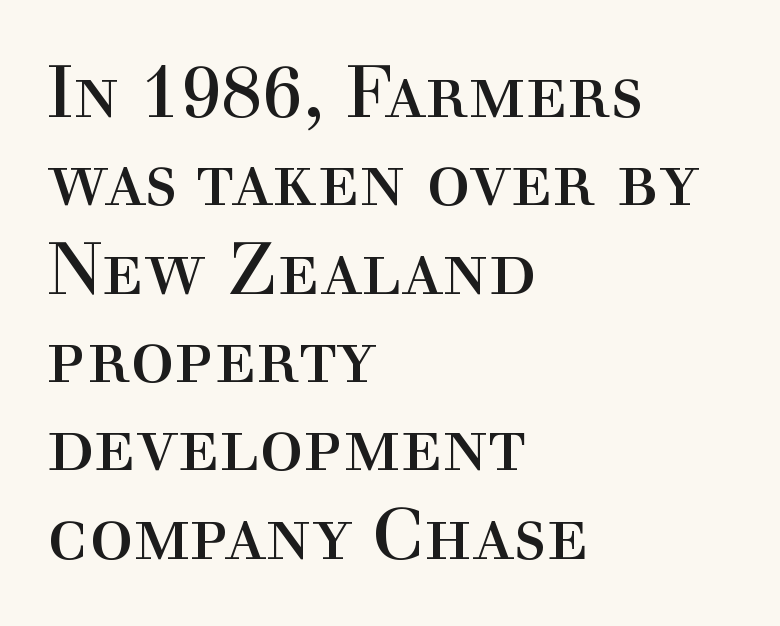
Think of a printed novel: that variable character pitch is what you see here. You can tell from the footed stems that serif type was used. Words float on clear page, feet unadorned. The tracking reads as untouched default to a designer's eye. The letters stand straight up with perfectly vertical stems. Weight class: somewhere from thin through regular.
